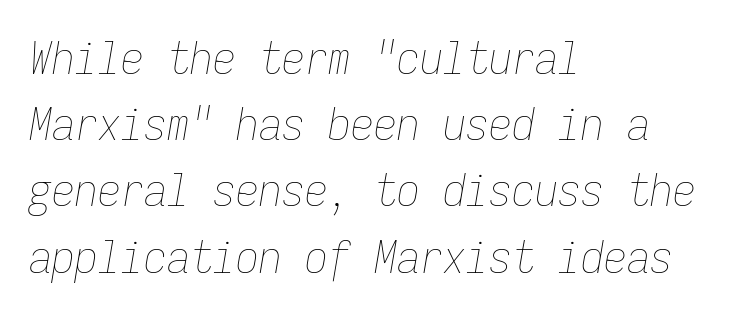
Does the copy run flush right? No — it runs flush left. Is this a heavy cut? Hardly; it is regular or lighter. Tracking here is standard; glyphs follow each other at the usual distance. Every character here occupies the same horizontal width, giving the sample a typewriter-like rhythm. The gap between lines stays unmarked. Honestly, the row spacing looks completely unremarkable.
